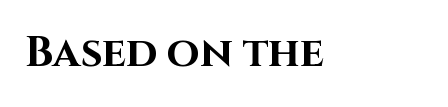
Q: Is the text bold? A: Yes.
Q: Is the text italic (slanted)? A: No, it is upright.
Q: Is the typeface a serif or a sans-serif typeface? A: Sans-serif.
Q: Is the text underlined? A: No.
Q: How is the paragraph aligned? A: Left-aligned.
Q: Is the spacing between letters normal or unusually wide? A: Normal.
Q: Width (condensed, normal, or wide)? A: Normal.
Q: Stroke contrast? A: High.
Q: x-height? A: Large.
Q: Monospaced? A: No.
